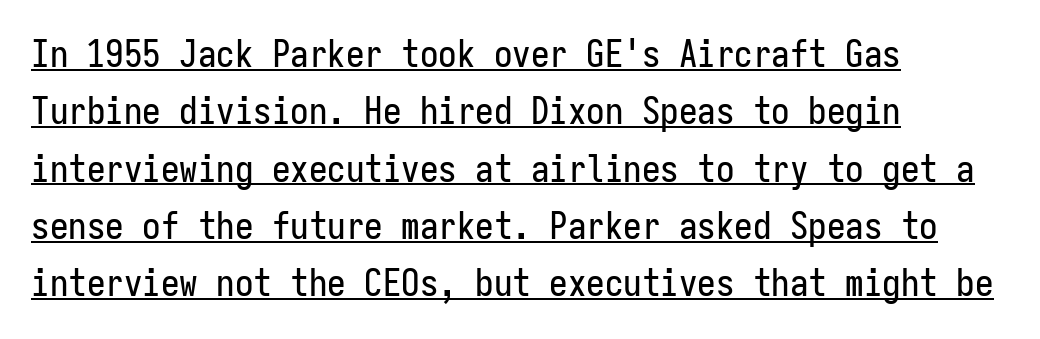
The image shows 37 px condensed sans-serif type, upright, monospaced; set left-aligned, normal line spacing (1.55x), normal letter spacing, underlined; low stroke contrast and a medium x-height.
